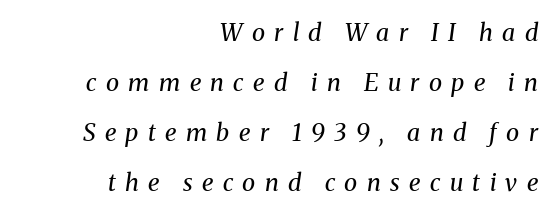
Q: Is the text bold? A: No.
Q: Is the text italic (slanted)? A: Yes, it leans right by about 8 degrees.
Q: Is the text underlined? A: No.
Q: How is the paragraph aligned? A: Right-aligned.
Q: Is the spacing between letters normal or unusually wide? A: Unusually wide.
Q: Is the spacing between lines tight, normal or loose? A: Loose.
